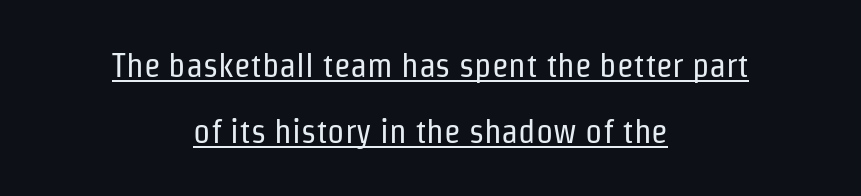
Q: Is the text bold? A: No.
Q: Is the text italic (slanted)? A: No, it is upright.
Q: Is the typeface a serif or a sans-serif typeface? A: Sans-serif.
Q: Is the text underlined? A: Yes.
Q: How is the paragraph aligned? A: Centered.
Q: Is the spacing between letters normal or unusually wide? A: Normal.
Q: Is the spacing between lines tight, normal or loose? A: Loose.
Q: Width (condensed, normal, or wide)? A: Condensed.
Q: Stroke contrast? A: Low.
Q: x-height? A: Medium.
Q: Monospaced? A: No.
